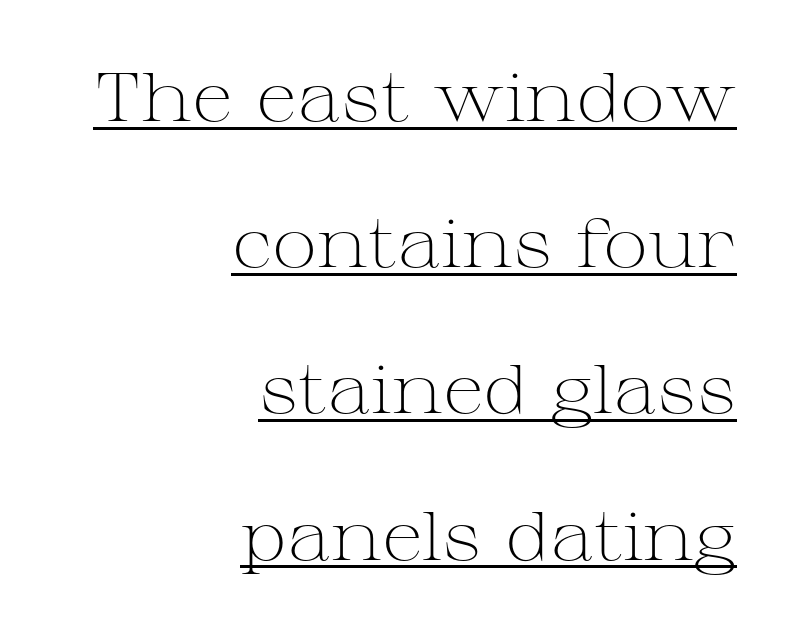
Q: Is the text bold? A: No.
Q: Is the text italic (slanted)? A: No, it is upright.
Q: Is the typeface a serif or a sans-serif typeface? A: Serif.
Q: Is the text underlined? A: Yes.
Q: How is the paragraph aligned? A: Right-aligned.
Q: Is the spacing between letters normal or unusually wide? A: Normal.
Q: Is the spacing between lines tight, normal or loose? A: Loose.
Q: Width (condensed, normal, or wide)? A: Wide.
Q: Stroke contrast? A: Medium.
Q: x-height? A: Medium.
Q: Monospaced? A: No.
